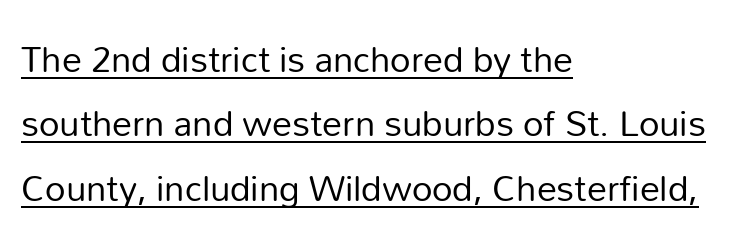
The image shows 40 px regular-weight sans-serif type, upright; set left-aligned, normal line spacing (1.61x), normal letter spacing, underlined; low stroke contrast and a medium x-height.
